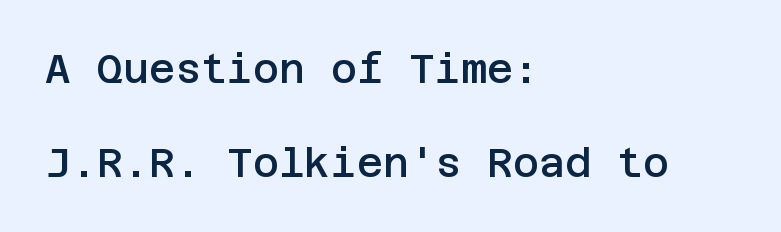
Q: Is the text bold? A: Semi-bold.
Q: Is the text italic (slanted)? A: No, it is upright.
Q: Is the typeface a serif or a sans-serif typeface? A: Sans-serif.
Q: Is the text underlined? A: No.
Q: How is the paragraph aligned? A: Left-aligned.
Q: Is the spacing between letters normal or unusually wide? A: Normal.
Q: Is the spacing between lines tight, normal or loose? A: Loose.
Q: Width (condensed, normal, or wide)? A: Normal.
Q: Stroke contrast? A: Low.
Q: x-height? A: Large.
